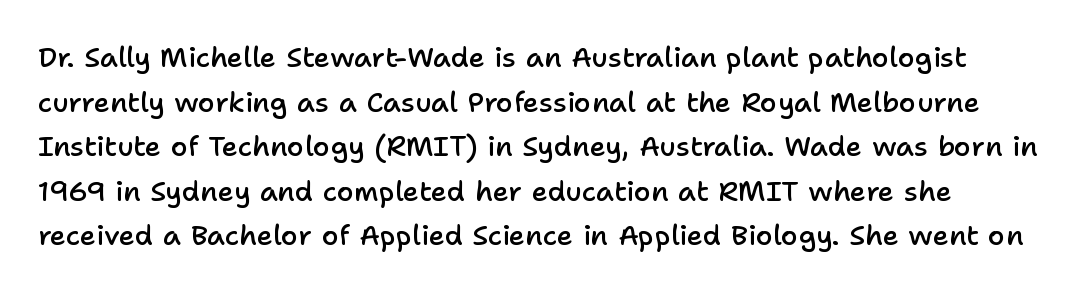
Q: Is the text bold? A: Semi-bold.
Q: Is the text italic (slanted)? A: No, it is upright.
Q: Is the typeface a serif or a sans-serif typeface? A: Sans-serif.
Q: Is the text underlined? A: No.
Q: Is the spacing between letters normal or unusually wide? A: Normal.
Q: Is the spacing between lines tight, normal or loose? A: Normal.
Q: Width (condensed, normal, or wide)? A: Normal.
Q: Stroke contrast? A: Low.
Q: x-height? A: Medium.
Q: Monospaced? A: No.
